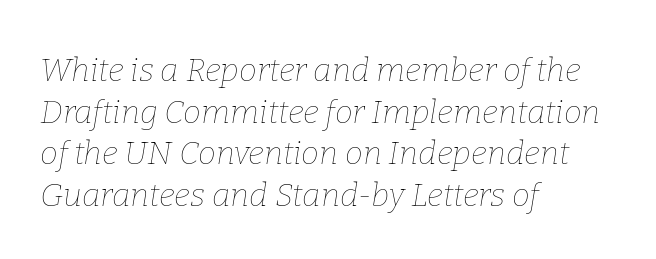
The image shows 32 px thin type, italic (leaning right); set left-aligned, normal line spacing (1.3x), normal letter spacing, not underlined; low stroke contrast and a medium x-height.
